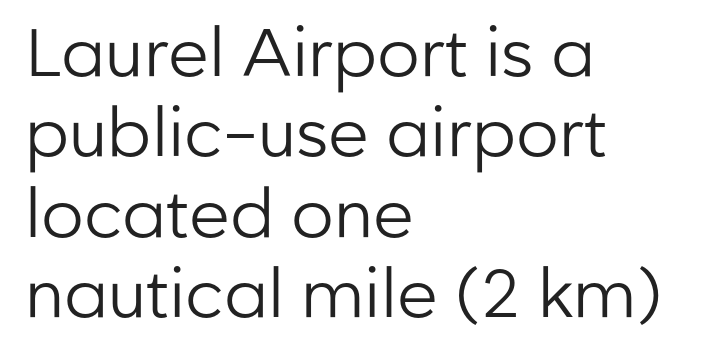
{"serif": "no", "italic": "no", "bold": "no", "weight": "regular", "width": "normal", "stroke_contrast": "low", "x_height": "medium", "monospaced": "no", "underline": "no", "align": "left", "line_spacing_ratio": 1.2, "letter_spacing": "normal", "letter_spacing_em": 0.0, "glyph_px": 67}
